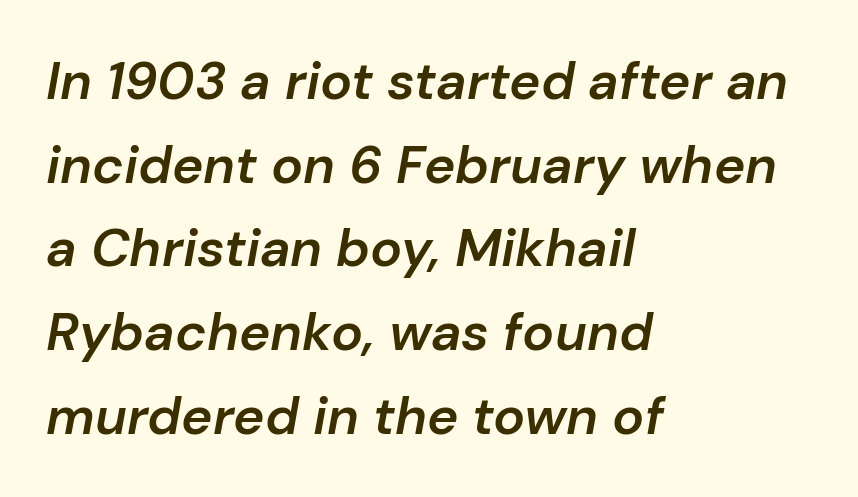
{"italic": "yes", "lean": "right", "slant_degrees": 10, "bold": "semi", "weight": "semibold", "width": "normal", "stroke_contrast": "low", "x_height": "medium", "monospaced": "no", "underline": "no", "align": "left", "line_spacing": "normal", "line_spacing_ratio": 1.58, "letter_spacing": "normal", "letter_spacing_em": 0.0, "glyph_px": 53}
